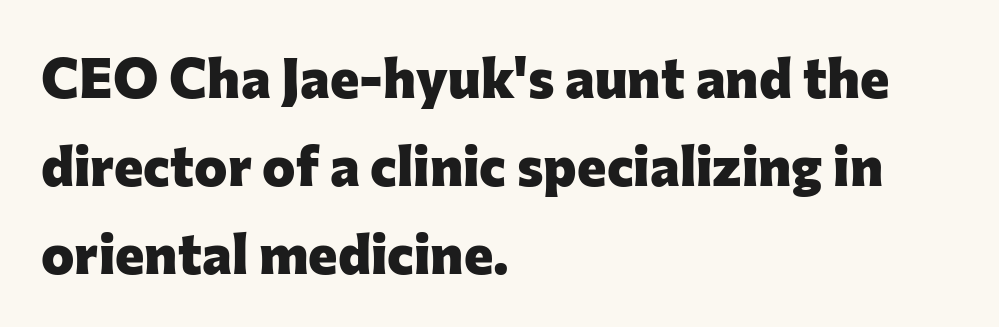
{"serif": "no", "italic": "no", "bold": "yes", "weight": "heavy", "width": "normal", "stroke_contrast": "low", "x_height": "medium", "monospaced": "no", "underline": "no", "align": "left", "line_spacing": "normal", "line_spacing_ratio": 1.57, "letter_spacing": "normal", "letter_spacing_em": 0.0, "glyph_px": 56}
